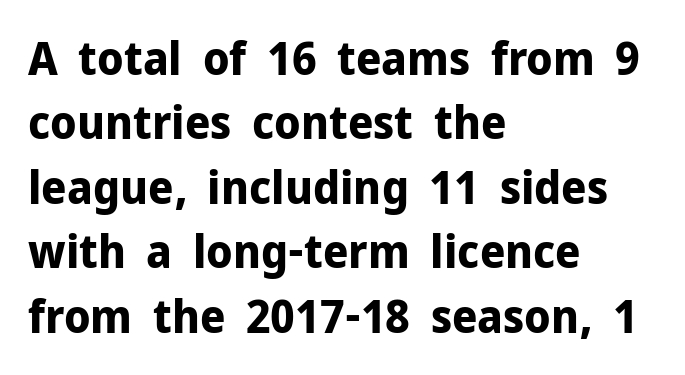
{"serif": "no", "italic": "no", "bold": "yes", "weight": "bold", "width": "normal", "stroke_contrast": "low", "x_height": "medium", "monospaced": "no", "underline": "no", "align": "left", "line_spacing": "normal", "line_spacing_ratio": 1.4, "letter_spacing": "normal", "letter_spacing_em": 0.0, "glyph_px": 46}
